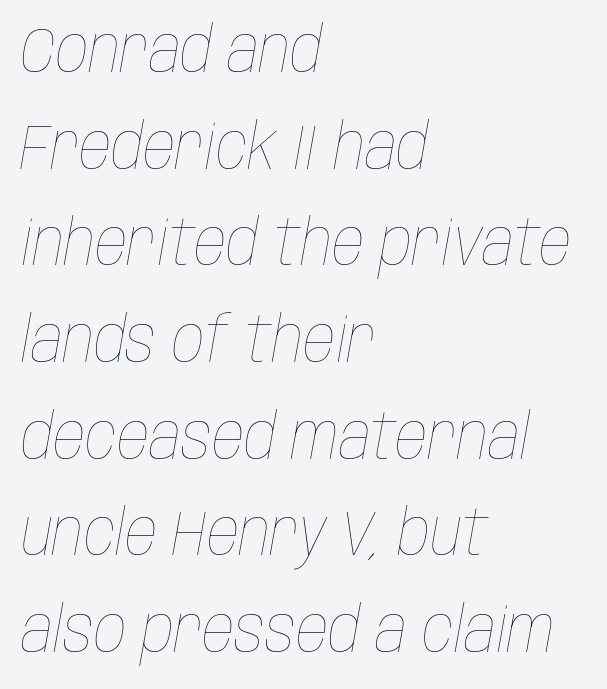
{"italic": "yes", "lean": "right", "slant_degrees": 10, "bold": "no", "weight": "thin", "width": "condensed", "stroke_contrast": "low", "x_height": "large", "monospaced": "no", "underline": "no", "align": "left", "line_spacing": "normal", "line_spacing_ratio": 1.51, "letter_spacing": "normal", "letter_spacing_em": 0.0, "glyph_px": 64}
